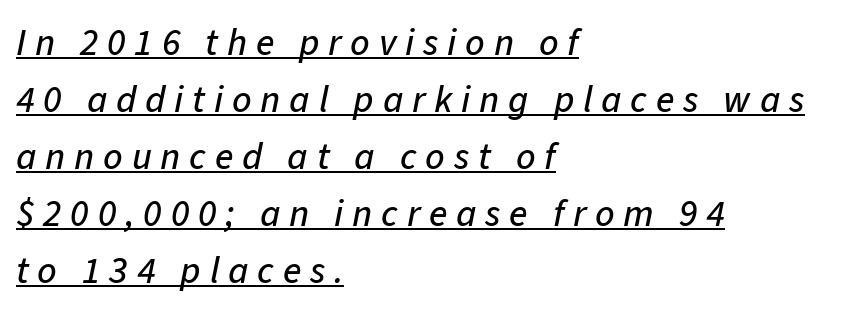
The specimen reads as italic at a glance. Glance below the letters and you will spot a drawn line. Regular leading. The lines in this sample share a left origin and differ only in where they stop. Varying glyph widths throughout — classic text-font behaviour.
